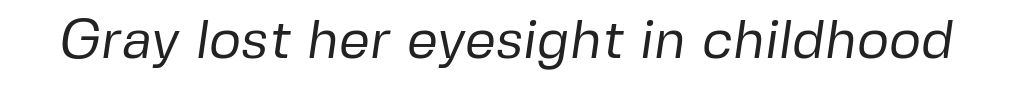
Q: Is the text bold? A: No.
Q: Is the typeface a serif or a sans-serif typeface? A: Sans-serif.
Q: Is the text underlined? A: No.
Q: Is the spacing between letters normal or unusually wide? A: Normal.
Q: Width (condensed, normal, or wide)? A: Normal.
Q: Stroke contrast? A: Low.
Q: x-height? A: Medium.
Q: Monospaced? A: No.
